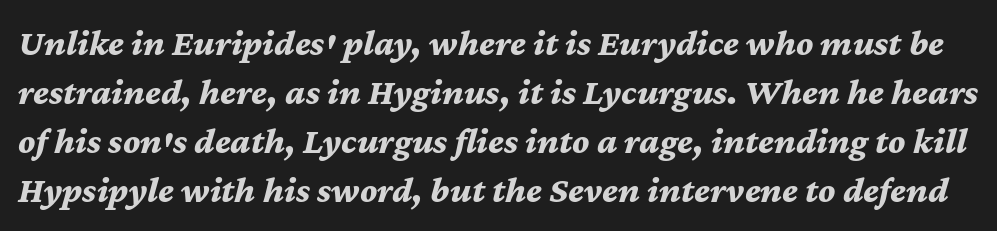
{"italic": "yes", "lean": "right", "slant_degrees": 12, "bold": "yes", "weight": "bold", "width": "normal", "stroke_contrast": "medium", "x_height": "medium", "monospaced": "no", "underline": "no", "line_spacing": "normal", "line_spacing_ratio": 1.32, "letter_spacing": "normal", "letter_spacing_em": 0.0, "glyph_px": 37}
